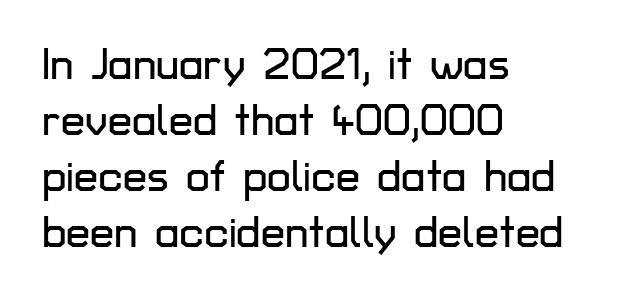
The image shows 43 px sans-serif type, upright; set left-aligned, normal line spacing (1.3x), normal letter spacing, not underlined; low stroke contrast and a medium x-height.
